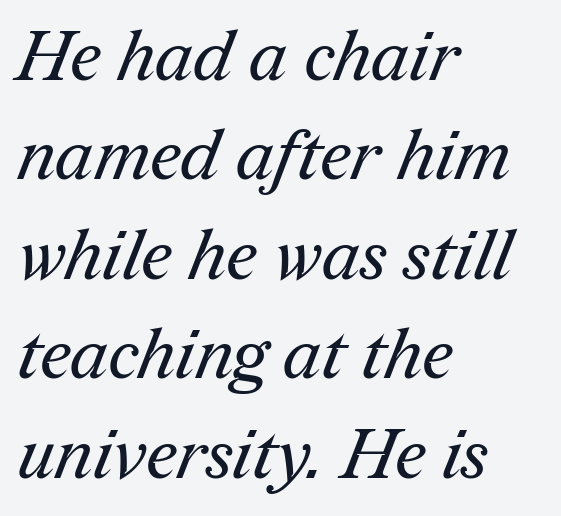
The image shows 70 px regular-weight serif type; set left-aligned, normal line spacing (1.42x), normal letter spacing, not underlined; medium stroke contrast and a medium x-height.
